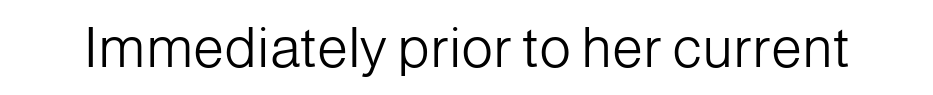
{"serif": "no", "italic": "no", "bold": "no", "weight": "light", "width": "normal", "stroke_contrast": "low", "x_height": "medium", "monospaced": "no", "underline": "no", "letter_spacing": "normal", "letter_spacing_em": 0.0, "glyph_px": 56}
